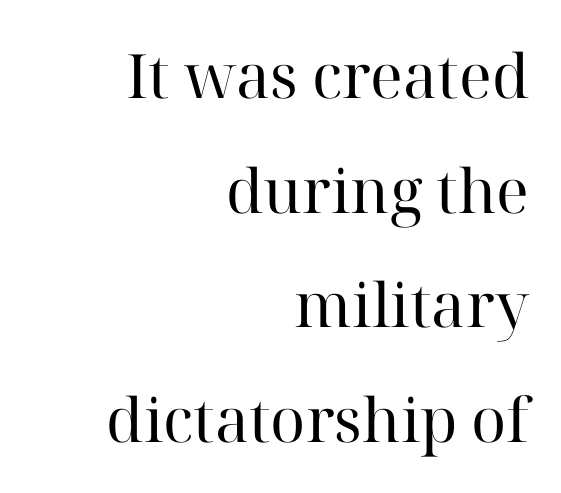
The image shows 61 px regular-weight serif type, upright; set right-aligned, line spacing 1.88x, normal letter spacing, not underlined; high stroke contrast and a medium x-height.
